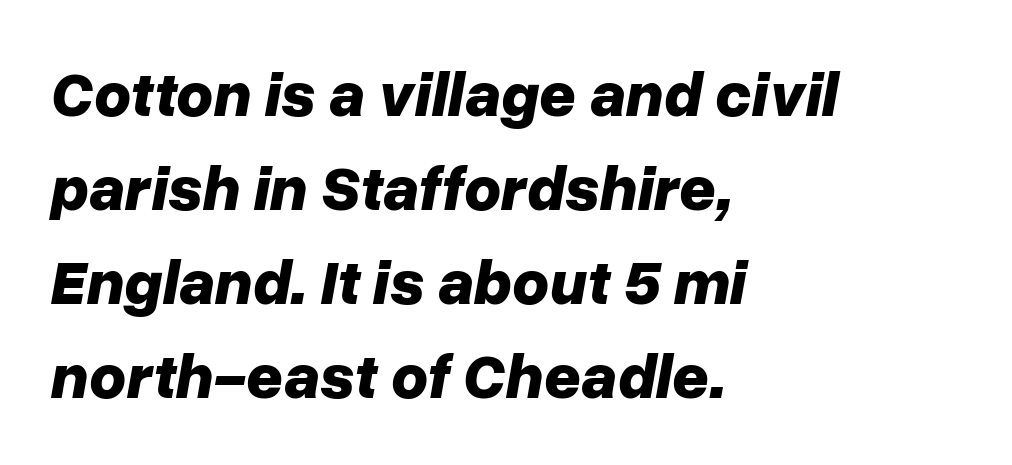
Q: Is the text bold? A: Yes.
Q: Is the text italic (slanted)? A: Yes, it leans right by about 10 degrees.
Q: Is the text underlined? A: No.
Q: How is the paragraph aligned? A: Left-aligned.
Q: Is the spacing between letters normal or unusually wide? A: Normal.
Q: Is the spacing between lines tight, normal or loose? A: Normal.
Q: Width (condensed, normal, or wide)? A: Normal.
Q: Stroke contrast? A: Low.
Q: x-height? A: Medium.
Q: Monospaced? A: No.
